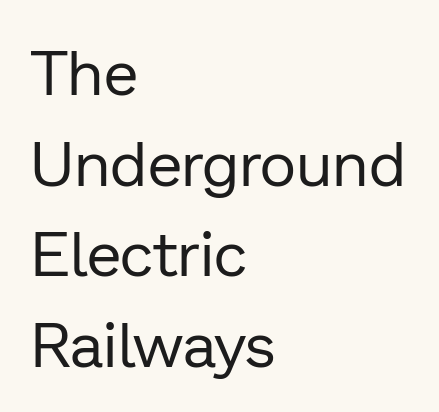
Proportional: the letters do not fall into vertical columns. These lines keep a tight, regular rhythm from letter to letter. Counters stay open thanks to moderate or lighter strokes. This sample is left-justified, so line endings fall wherever the words run out. Descender tails drop into unmarked territory.
